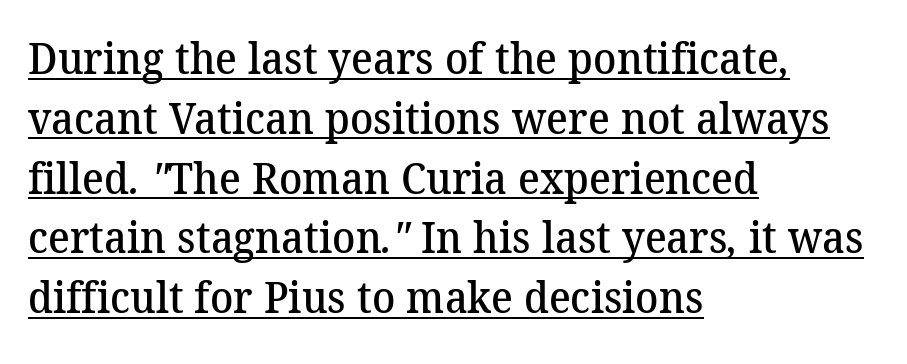
The image shows 43 px semibold serif type; set left-aligned, normal line spacing (1.39x), normal letter spacing, underlined; medium stroke contrast and a medium x-height.
